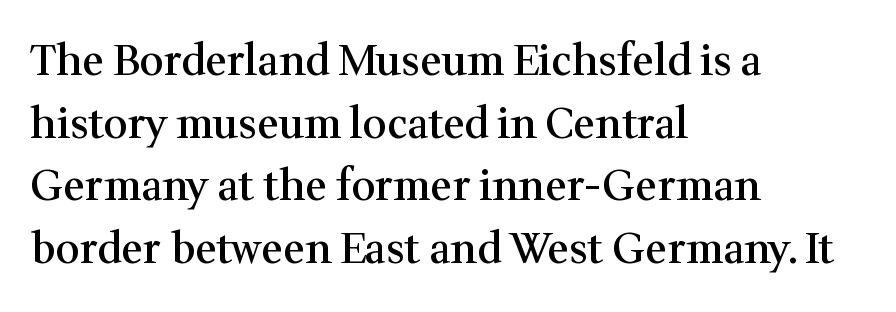
Q: Is the text bold? A: Semi-bold.
Q: Is the text italic (slanted)? A: No, it is upright.
Q: Is the typeface a serif or a sans-serif typeface? A: Serif.
Q: Is the text underlined? A: No.
Q: How is the paragraph aligned? A: Left-aligned.
Q: Is the spacing between letters normal or unusually wide? A: Normal.
Q: Is the spacing between lines tight, normal or loose? A: Normal.
Q: Width (condensed, normal, or wide)? A: Normal.
Q: Stroke contrast? A: Medium.
Q: x-height? A: Medium.
Q: Monospaced? A: No.
